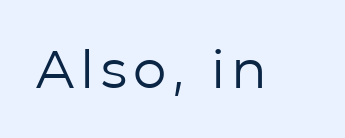
{"serif": "no", "italic": "no", "bold": "no", "weight": "regular", "width": "normal", "stroke_contrast": "low", "x_height": "medium", "monospaced": "no", "underline": "no", "glyph_px": 53}
